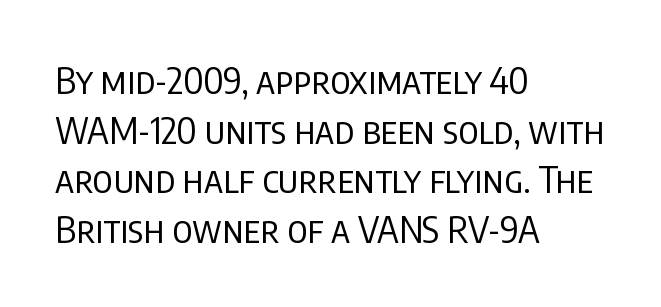
{"serif": "no", "italic": "no", "bold": "no", "weight": "regular", "width": "condensed", "stroke_contrast": "low", "x_height": "large", "monospaced": "no", "underline": "no", "align": "left", "line_spacing": "normal", "line_spacing_ratio": 1.34, "letter_spacing": "normal", "letter_spacing_em": 0.0, "glyph_px": 37}
